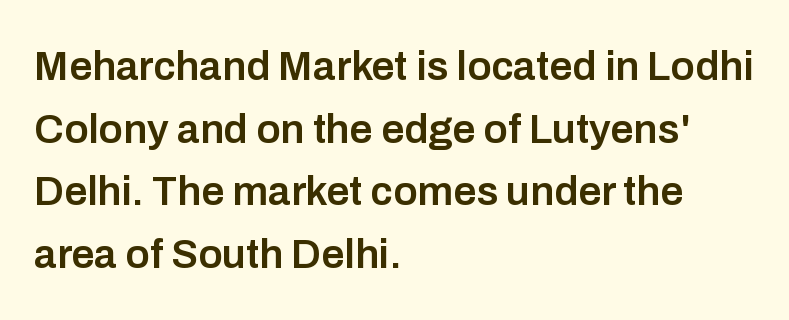
Q: Is the text bold? A: Semi-bold.
Q: Is the text italic (slanted)? A: No, it is upright.
Q: Is the typeface a serif or a sans-serif typeface? A: Sans-serif.
Q: Is the text underlined? A: No.
Q: How is the paragraph aligned? A: Left-aligned.
Q: Is the spacing between letters normal or unusually wide? A: Normal.
Q: Is the spacing between lines tight, normal or loose? A: Normal.
Q: Width (condensed, normal, or wide)? A: Normal.
Q: Stroke contrast? A: Low.
Q: x-height? A: Medium.
Q: Monospaced? A: No.
